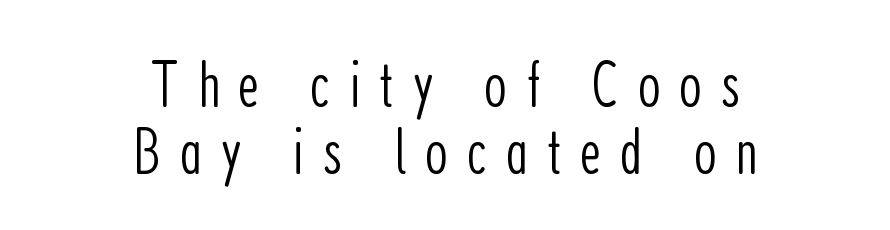
This is not heavy type; no bold has been used. Words float on clear page, feet unadorned. These lines huddle together more closely than default settings would place them. The typography opts for an upright posture over an oblique one. Centered paragraph, ragged on both sides.
